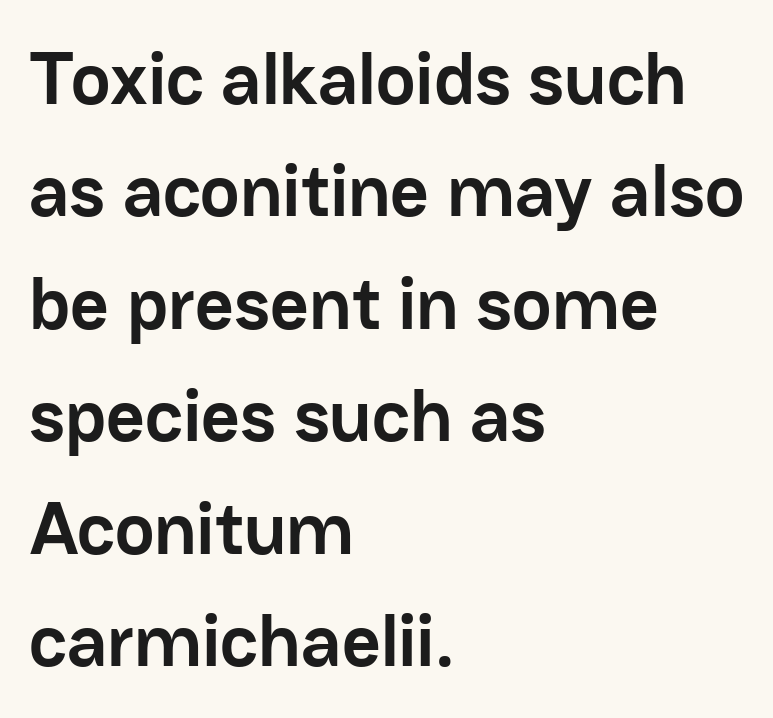
{"serif": "no", "italic": "no", "bold": "yes", "weight": "semibold", "width": "normal", "stroke_contrast": "low", "x_height": "medium", "monospaced": "no", "underline": "no", "align": "left", "line_spacing": "normal", "line_spacing_ratio": 1.5, "letter_spacing": "normal", "letter_spacing_em": 0.0, "glyph_px": 75}
